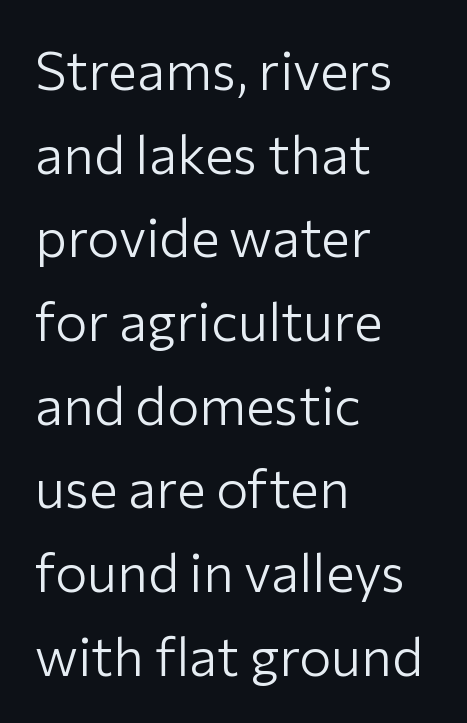
{"serif": "no", "italic": "no", "bold": "no", "weight": "light", "width": "normal", "stroke_contrast": "low", "x_height": "medium", "monospaced": "no", "underline": "no", "align": "left", "line_spacing": "normal", "line_spacing_ratio": 1.55, "letter_spacing": "normal", "letter_spacing_em": 0.0, "glyph_px": 54}
